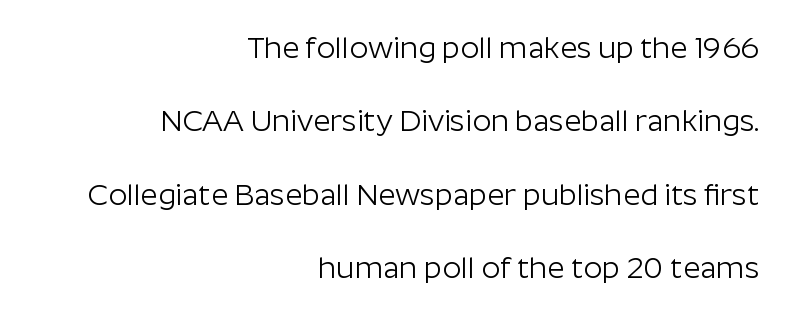
The setting favours the right margin, as signatures and pull-quotes sometimes do. Is this a fixed-width face? No — the glyphs have proportional, varying widths. A light-to-regular cut is what we see here. Look at the bottom of the vertical strokes: they stop flat, with no serifs.
